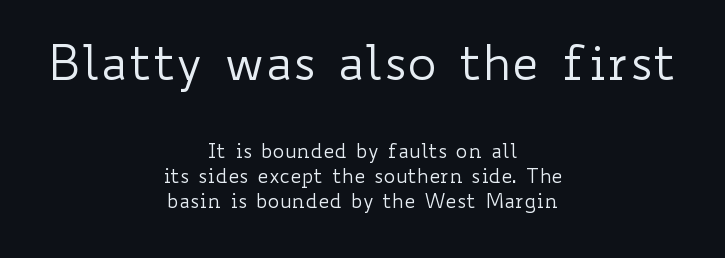
{"italic": "no", "bold": "no", "weight": "regular", "width": "wide", "stroke_contrast": "low", "x_height": "small", "monospaced": "no", "underline": "no", "align": "center", "line_spacing_ratio": 1.23, "letter_spacing": "normal", "letter_spacing_em": 0.0, "larger_block": "first", "size_ratio": 2.45, "glyph_px": 49}
